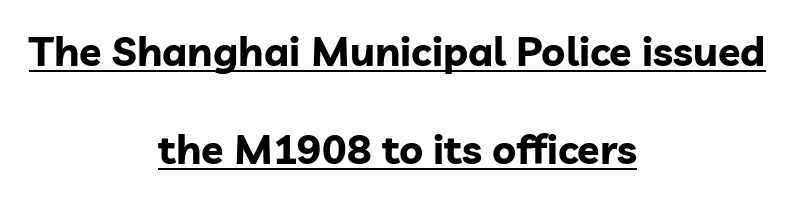
Between one letter and the next there's only the usual sliver of space. Is there much room between lines? Yes — plenty of vertical air separates them. Looks like regular typesetting: each glyph gets only the width it needs. The rendering shows plain stroke endings on the letterforms — a sans-serif design. In terms of posture, this sample is upright.
